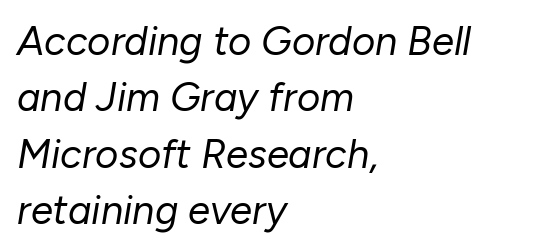
Q: Is the text bold? A: No.
Q: Is the text italic (slanted)? A: Yes, it leans right by about 10 degrees.
Q: Is the text underlined? A: No.
Q: How is the paragraph aligned? A: Left-aligned.
Q: Is the spacing between letters normal or unusually wide? A: Normal.
Q: Is the spacing between lines tight, normal or loose? A: Normal.
Q: Width (condensed, normal, or wide)? A: Normal.
Q: Stroke contrast? A: Low.
Q: x-height? A: Medium.
Q: Monospaced? A: No.
